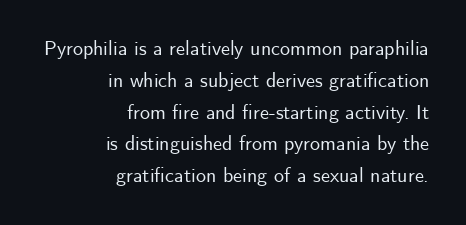
Q: Is the text italic (slanted)? A: No, it is upright.
Q: Is the text underlined? A: No.
Q: How is the paragraph aligned? A: Right-aligned.
Q: Is the spacing between letters normal or unusually wide? A: Normal.
Q: Is the spacing between lines tight, normal or loose? A: Normal.
